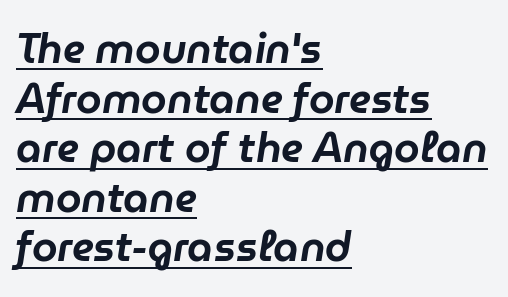
The image shows 41 px text type, italic (leaning right); set left-aligned, line spacing 1.21x, normal letter spacing, underlined; low stroke contrast and a medium x-height.
